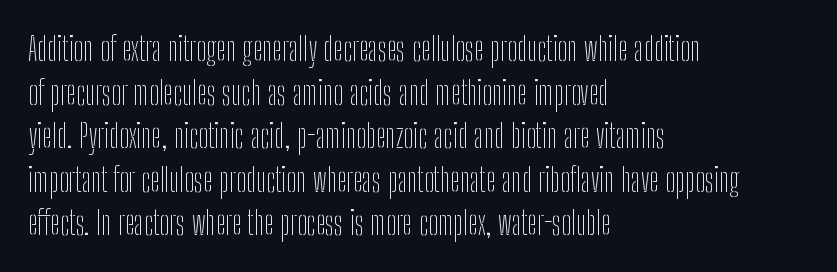
The image shows 33 px thin, condensed sans-serif type, upright; set left-aligned, normal line spacing (1.32x), normal letter spacing, not underlined; low stroke contrast and a medium x-height.
